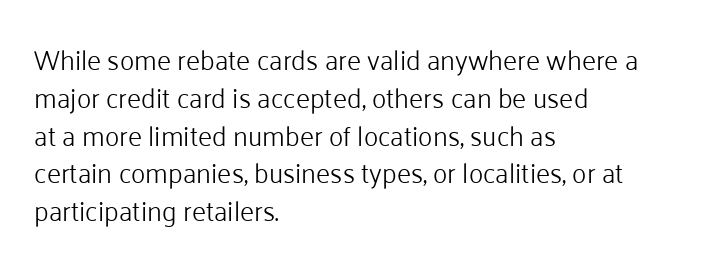
The image shows 27 px text type, upright; set left-aligned, normal line spacing (1.4x), normal letter spacing, not underlined.
